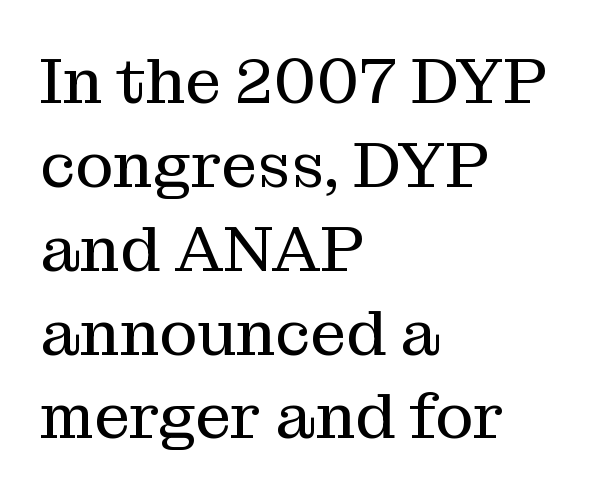
The image shows 64 px regular-weight serif type, upright; set left-aligned, normal line spacing (1.31x), normal letter spacing, not underlined; medium stroke contrast and a medium x-height.
